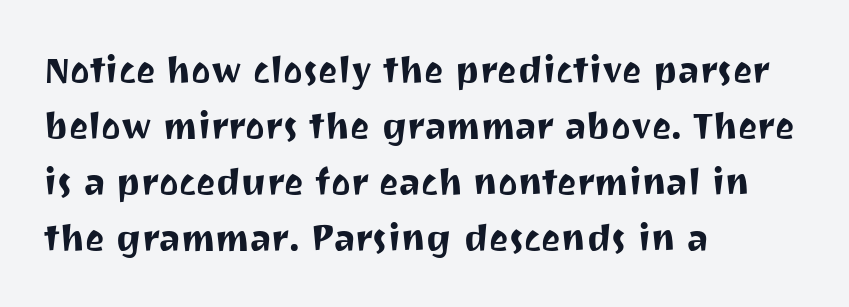
Q: Is the text italic (slanted)? A: No, it is upright.
Q: Is the typeface a serif or a sans-serif typeface? A: Sans-serif.
Q: Is the text underlined? A: No.
Q: How is the paragraph aligned? A: Left-aligned.
Q: Is the spacing between letters normal or unusually wide? A: Normal.
Q: Is the spacing between lines tight, normal or loose? A: Normal.
Q: Width (condensed, normal, or wide)? A: Normal.
Q: Stroke contrast? A: Medium.
Q: x-height? A: Medium.
Q: Monospaced? A: No.
